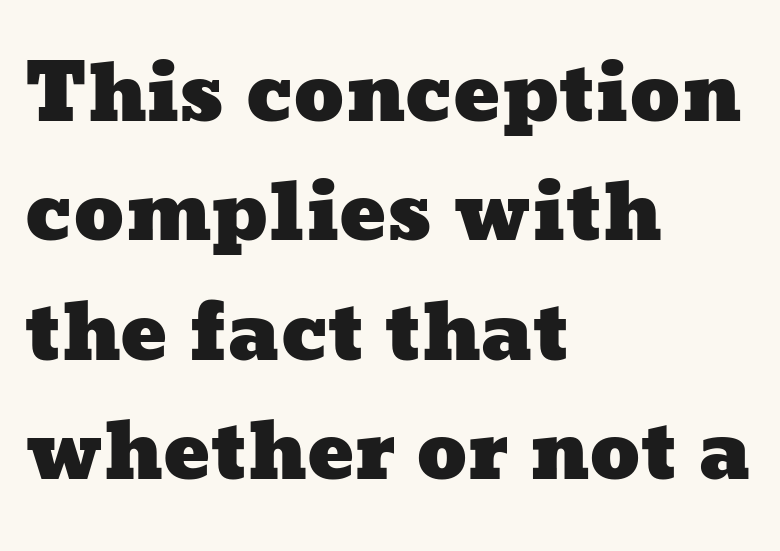
{"width": "wide", "stroke_contrast": "low", "x_height": "medium", "monospaced": "no", "underline": "no", "align": "left", "line_spacing": "normal", "line_spacing_ratio": 1.53, "letter_spacing": "normal", "letter_spacing_em": 0.0, "glyph_px": 78}
